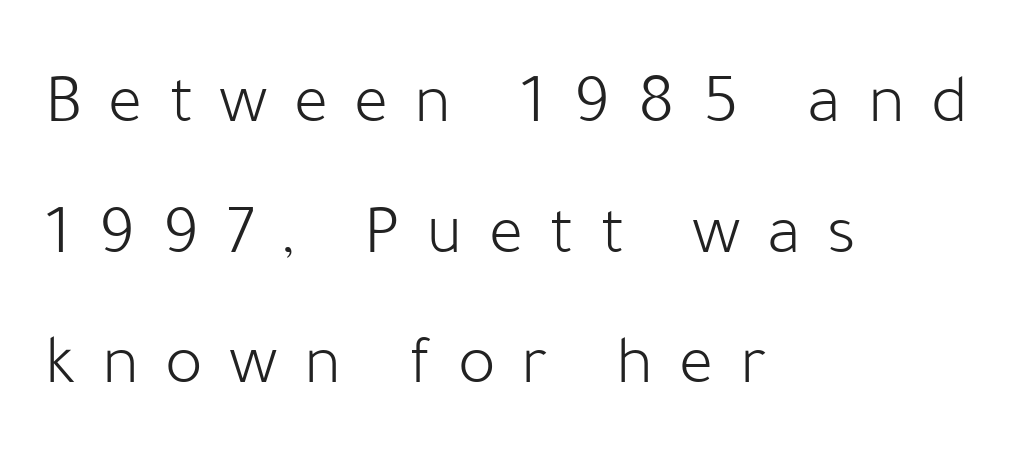
These lines are set flush left with a ragged right edge. No heavy texture on the line: the type isn't bold. Look at the bottom of the vertical strokes: they stop flat, with no serifs. The strip under each line holds only bare page.
